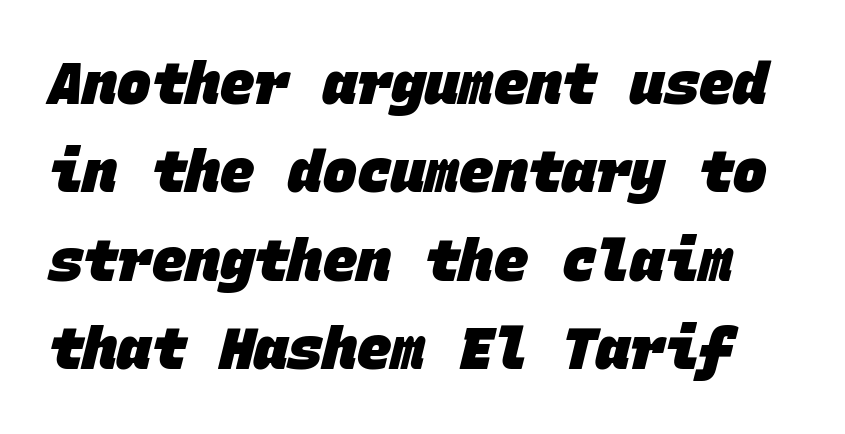
The image shows 57 px heavy sans-serif type, monospaced; set normal line spacing (1.55x), normal letter spacing, not underlined; low stroke contrast and a large x-height.
